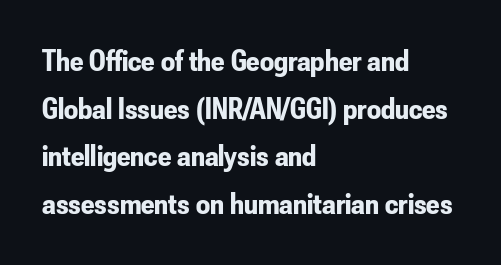
The space between consecutive lines is moderate. Casual observation: everything's shoved over to the left. No word sits above an underline. Ascenders rise straight up at ninety degrees. The characters display no serif detailing; their extremities are plain.
